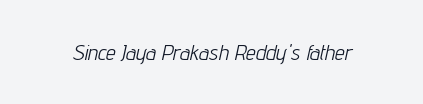
Compared with typical body copy, the letter spacing here is the same. Style check: oblique. Stems here are at most as thick as an everyday book face. Bare-footed words on every line.
